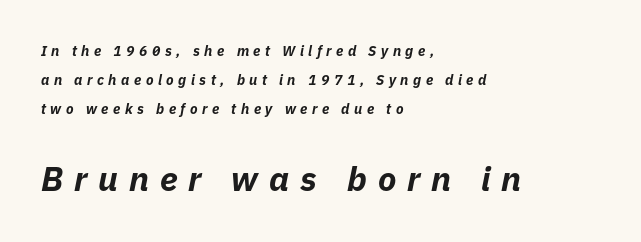
{"italic": "yes", "lean": "right", "slant_degrees": 11, "bold": "yes", "weight": "bold", "width": "normal", "stroke_contrast": "low", "x_height": "medium", "monospaced": "no", "underline": "no", "align": "left", "line_spacing": "loose", "line_spacing_ratio": 2.08, "letter_spacing": "wide", "letter_spacing_em": 0.32, "larger_block": "second", "size_ratio": 2.43, "glyph_px": 34}
